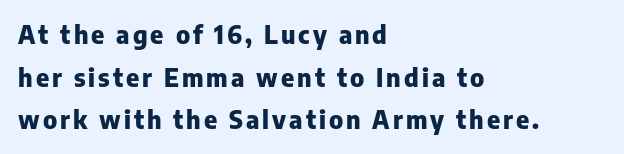
The image shows 25 px bold type, upright; set left-aligned, line spacing 1.71x, not underlined.
